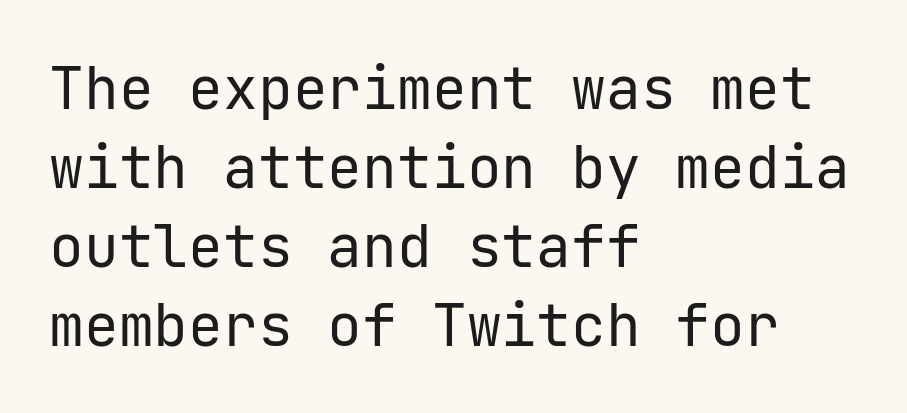
The image shows 58 px regular-weight sans-serif type, upright; set left-aligned, normal line spacing (1.36x), normal letter spacing, not underlined; low stroke contrast and a medium x-height.
